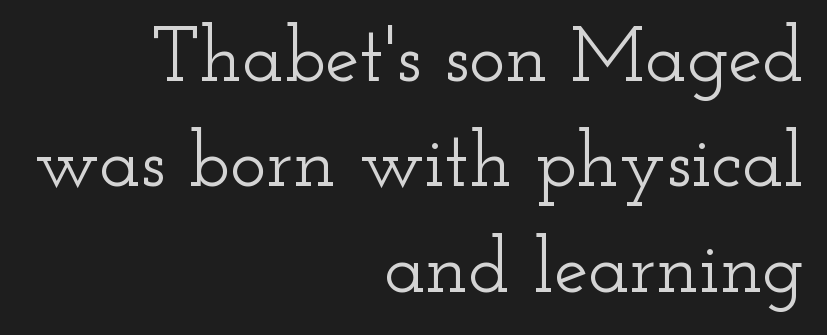
Q: Is the text italic (slanted)? A: No, it is upright.
Q: Is the typeface a serif or a sans-serif typeface? A: Serif.
Q: Is the text underlined? A: No.
Q: How is the paragraph aligned? A: Right-aligned.
Q: Is the spacing between letters normal or unusually wide? A: Normal.
Q: Is the spacing between lines tight, normal or loose? A: Normal.
Q: Width (condensed, normal, or wide)? A: Wide.
Q: Stroke contrast? A: Low.
Q: x-height? A: Small.
Q: Monospaced? A: No.
